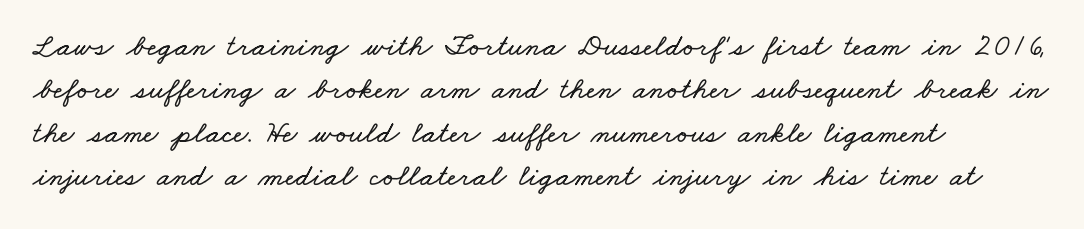
Think of a printed novel: that variable character pitch is what you see here. The horizontal fit of the characters is conventional and even. In terms of leading, this rendering sits right in the middle. The compositor pushed each line to the left boundary. Only glyphs here, with clear space below each row.
